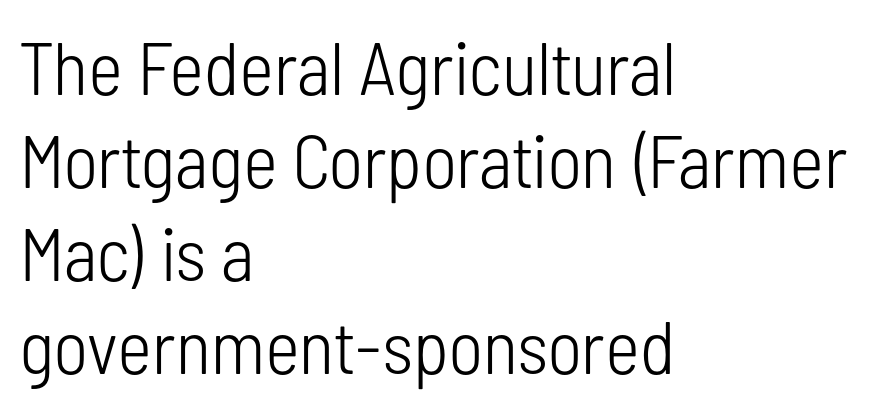
Spacing verdict: proportional, widths tailored to each character. One-word summary of the alignment: left. The passage shown has conventional tracking throughout. The font is comparable to plain body text, perhaps lighter. This is the regular roman posture of the typeface. Unmarked baselines from the first word to the last.
